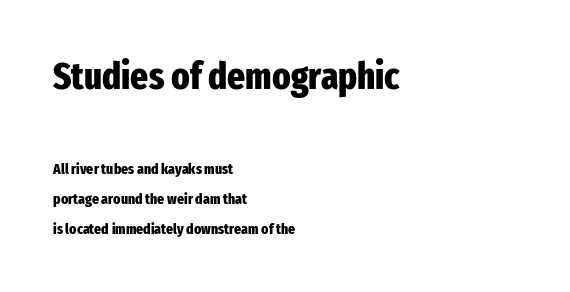
Ascenders rise straight up at ninety degrees. Is this a fixed-width face? No — the glyphs have proportional, varying widths. Caption: standard tracking, unaltered. If you squint, the top block still reads clearly — it's the larger of the two. Leading is clearly above the norm, producing a sparse column.
